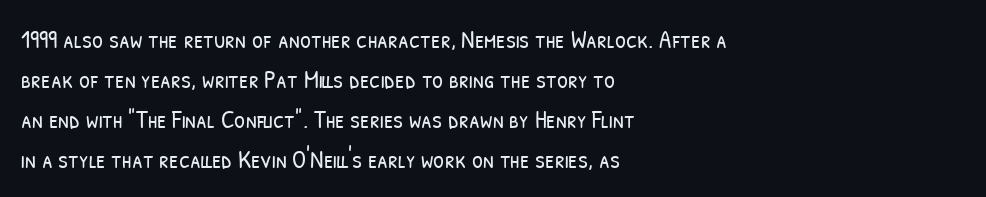
Q: Is the text bold? A: No.
Q: Is the text underlined? A: No.
Q: How is the paragraph aligned? A: Left-aligned.
Q: Is the spacing between letters normal or unusually wide? A: Normal.
Q: Is the spacing between lines tight, normal or loose? A: Normal.
